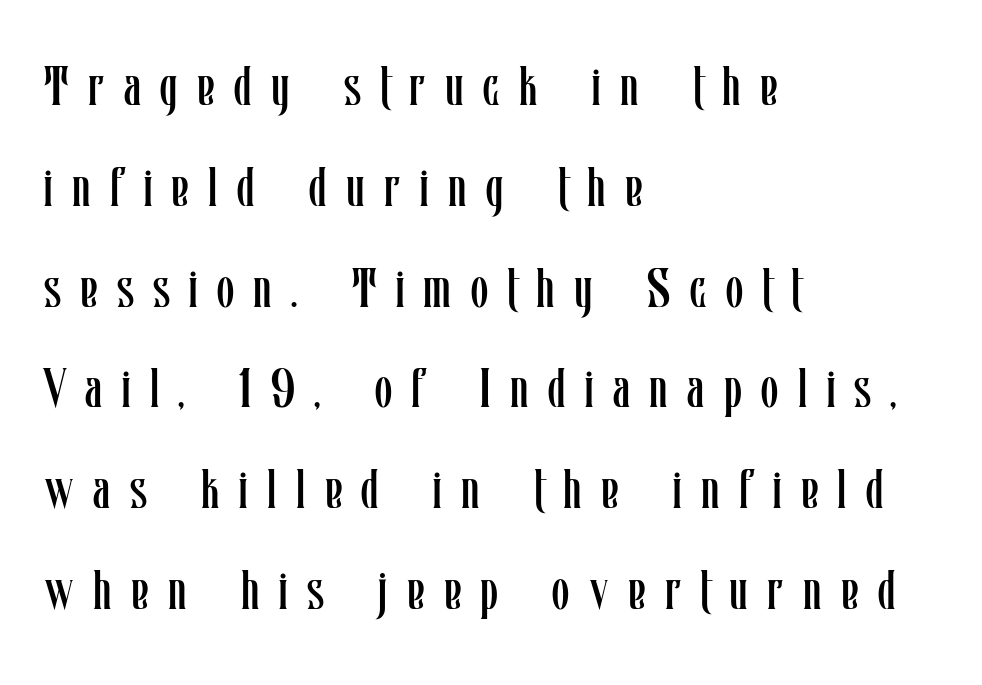
The image shows 56 px regular-weight, condensed type, upright; set left-aligned, line spacing 1.8x, unusually wide letter spacing (+0.35 em), not underlined; low stroke contrast and a medium x-height.
